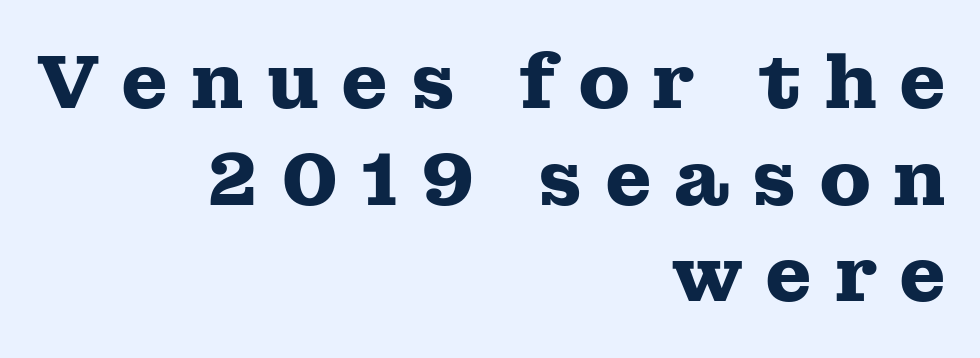
{"serif": "yes", "italic": "no", "bold": "yes", "weight": "heavy", "width": "wide", "stroke_contrast": "medium", "x_height": "medium", "monospaced": "no", "underline": "no", "align": "right", "line_spacing": "normal", "line_spacing_ratio": 1.27, "letter_spacing": "wide", "letter_spacing_em": 0.28, "glyph_px": 76}
